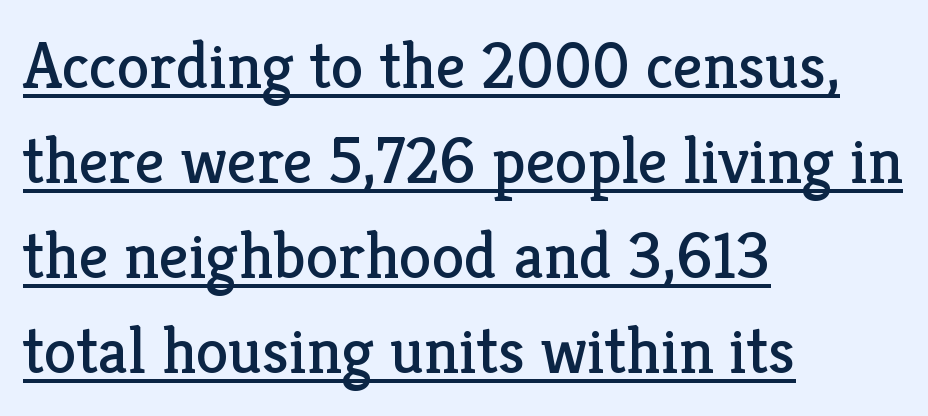
The image shows 66 px regular-weight serif type, upright; set left-aligned, normal line spacing (1.44x), normal letter spacing, underlined; low stroke contrast and a medium x-height.
